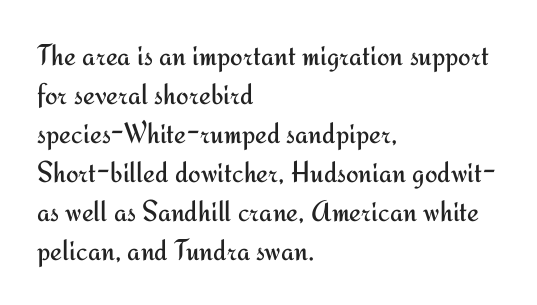
{"serif": "no", "italic": "no", "bold": "no", "weight": "regular", "width": "normal", "stroke_contrast": "medium", "x_height": "small", "monospaced": "no", "underline": "no", "align": "left", "line_spacing": "normal", "line_spacing_ratio": 1.3, "letter_spacing": "normal", "letter_spacing_em": 0.0, "glyph_px": 30}
